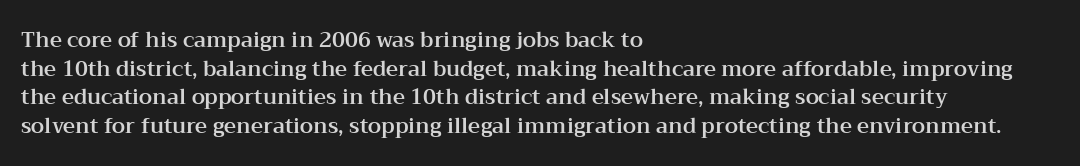
{"italic": "no", "underline": "no", "align": "left", "line_spacing": "normal", "line_spacing_ratio": 1.36, "letter_spacing": "normal", "letter_spacing_em": 0.0, "glyph_px": 21}
